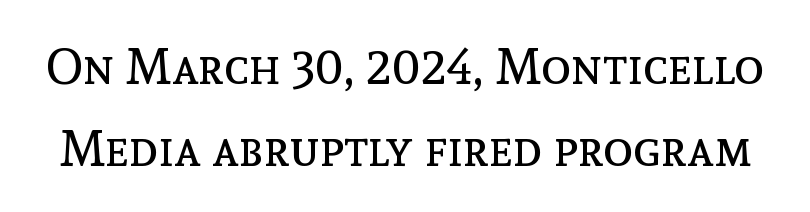
Descender tails drop into unmarked territory. The passage shown is typed in a proportional face where columns would drift. The leading is moderate, giving the passage an even texture. The rendering keeps characters at their native spacing.
